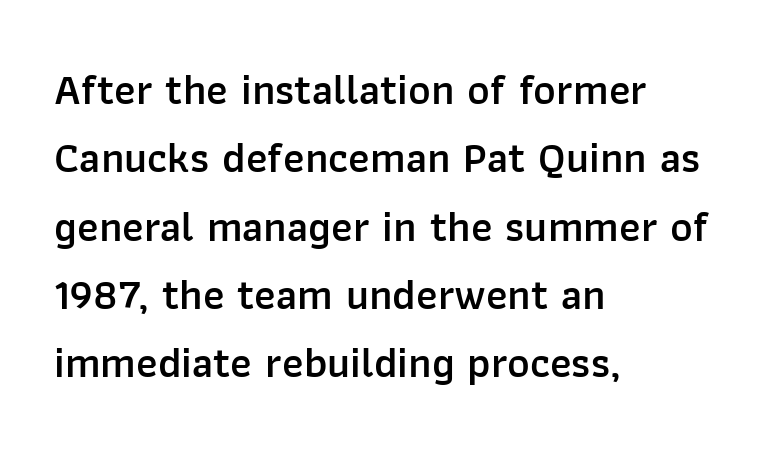
{"serif": "no", "italic": "no", "bold": "semi", "weight": "semibold", "width": "normal", "stroke_contrast": "low", "x_height": "medium", "monospaced": "no", "underline": "no", "align": "left", "line_spacing": "normal", "line_spacing_ratio": 1.59, "letter_spacing": "normal", "letter_spacing_em": 0.0, "glyph_px": 43}
